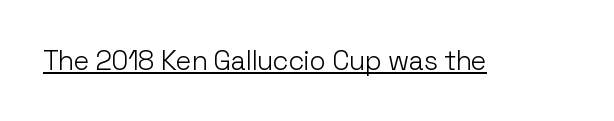
Q: Is the text bold? A: No.
Q: Is the text italic (slanted)? A: No, it is upright.
Q: Is the text underlined? A: Yes.
Q: Is the spacing between letters normal or unusually wide? A: Normal.
